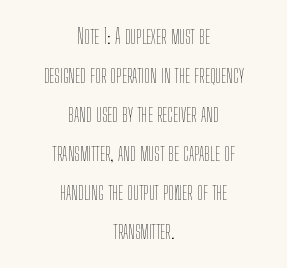
Q: Is the text bold? A: No.
Q: Is the text italic (slanted)? A: No, it is upright.
Q: Is the text underlined? A: No.
Q: How is the paragraph aligned? A: Centered.
Q: Is the spacing between letters normal or unusually wide? A: Normal.
